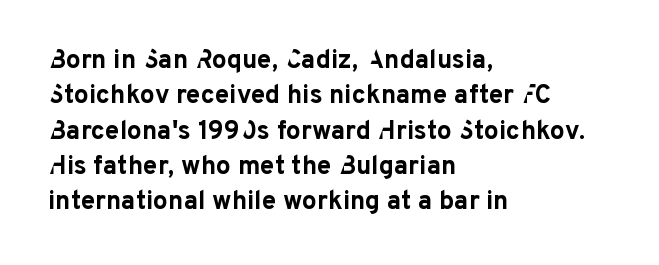
Q: Is the text bold? A: Yes.
Q: Is the text italic (slanted)? A: No, it is upright.
Q: Is the text underlined? A: No.
Q: How is the paragraph aligned? A: Left-aligned.
Q: Is the spacing between letters normal or unusually wide? A: Normal.
Q: Is the spacing between lines tight, normal or loose? A: Normal.
